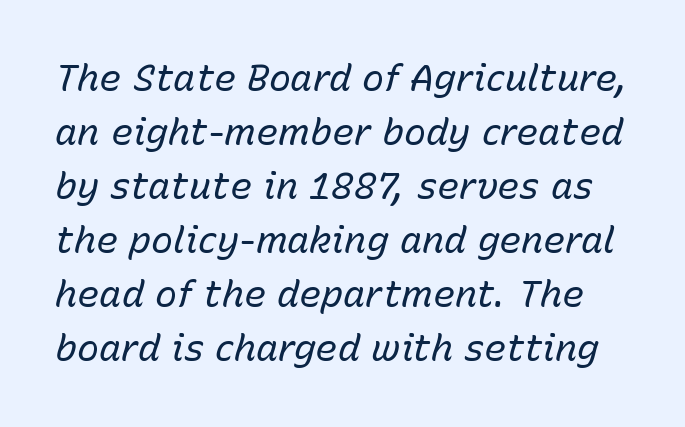
Is this a fixed-width face? No — the glyphs have proportional, varying widths. Standard letterfit; no display-style spreading of the glyphs. Each row of text sits above clean, open space. Looking at the ascenders, they clearly lean. Each stroke keeps to a modest, everyday thickness or less. A typesetter would call this leading conventional body-copy spacing.
